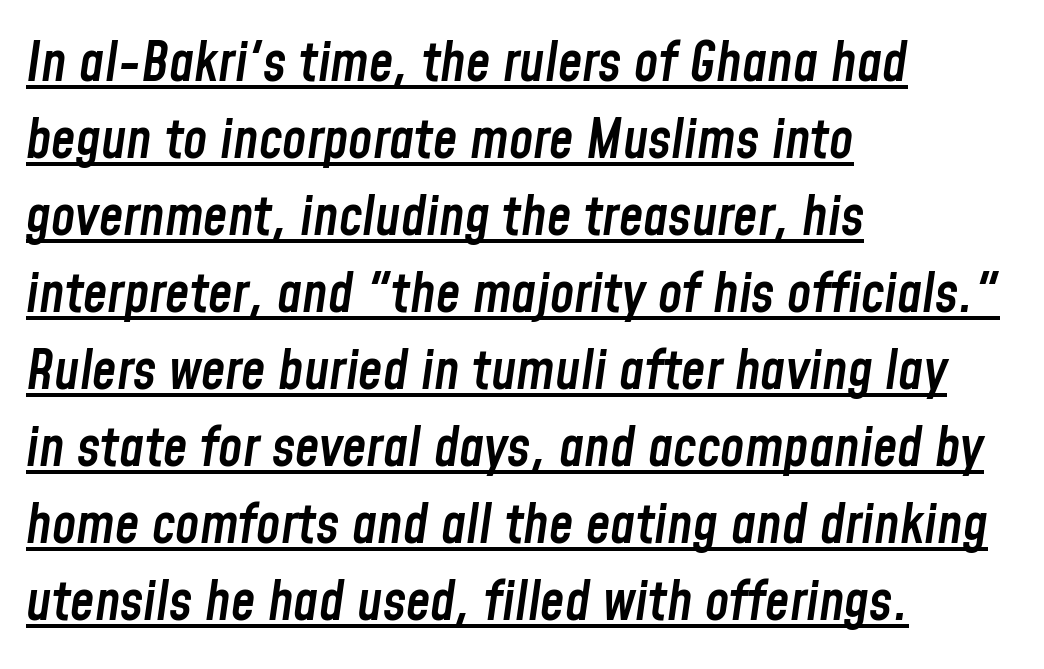
Q: Is the text bold? A: Semi-bold.
Q: Is the text italic (slanted)? A: Yes, it leans right by about 8 degrees.
Q: Is the text underlined? A: Yes.
Q: How is the paragraph aligned? A: Left-aligned.
Q: Is the spacing between letters normal or unusually wide? A: Normal.
Q: Is the spacing between lines tight, normal or loose? A: Normal.
Q: Width (condensed, normal, or wide)? A: Condensed.
Q: Stroke contrast? A: Low.
Q: x-height? A: Medium.
Q: Monospaced? A: No.
